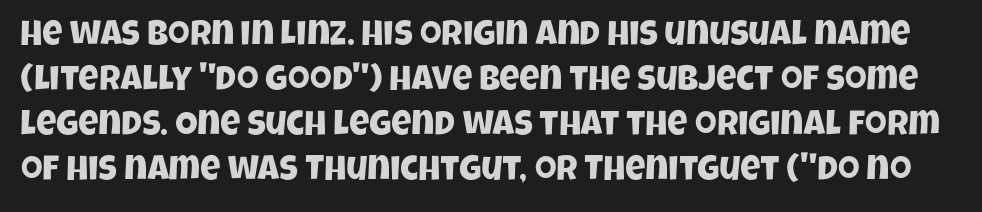
The image shows 35 px condensed sans-serif type; set normal line spacing (1.29x), normal letter spacing, not underlined; low stroke contrast and a large x-height.
